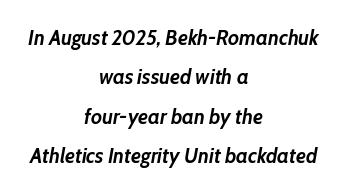
The image shows 21 px bold type, italic (leaning right); set centered, line spacing 1.87x, normal letter spacing, not underlined.
